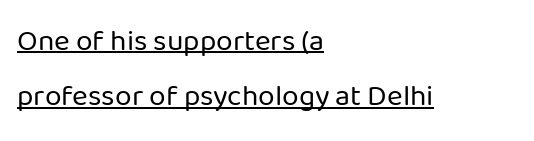
The image shows 30 px regular-weight sans-serif type, upright; set left-aligned, line spacing 1.85x, normal letter spacing, underlined; low stroke contrast and a medium x-height.
